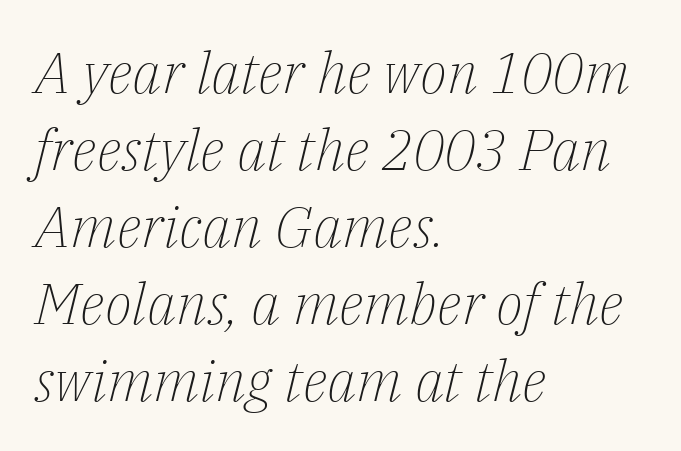
Q: Is the text bold? A: No.
Q: Is the text italic (slanted)? A: Yes, it leans right by about 14 degrees.
Q: Is the typeface a serif or a sans-serif typeface? A: Serif.
Q: Is the text underlined? A: No.
Q: How is the paragraph aligned? A: Left-aligned.
Q: Is the spacing between letters normal or unusually wide? A: Normal.
Q: Is the spacing between lines tight, normal or loose? A: Normal.
Q: Width (condensed, normal, or wide)? A: Normal.
Q: Stroke contrast? A: Low.
Q: x-height? A: Medium.
Q: Monospaced? A: No.
